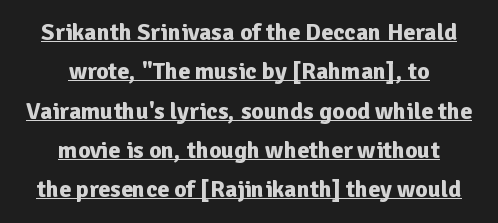
The image shows 24 px bold type, upright; set centered, normal line spacing (1.64x), normal letter spacing, underlined.
